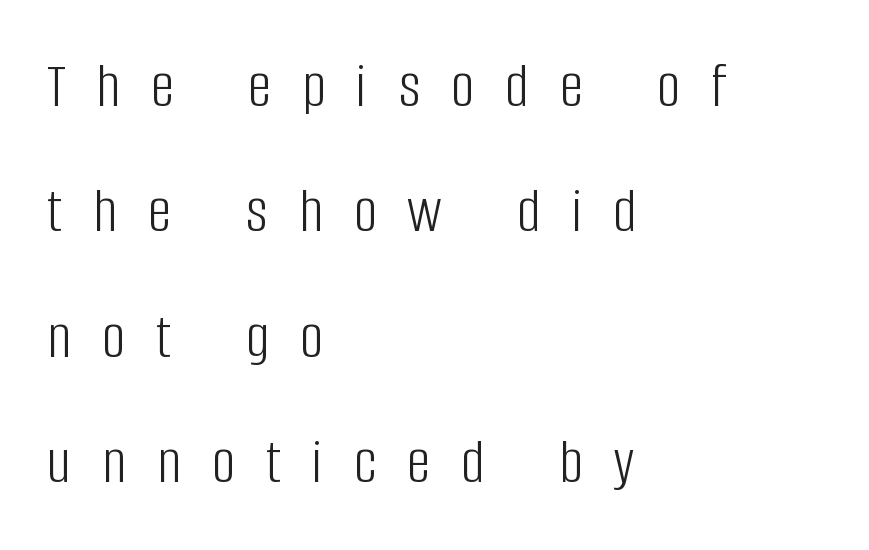
The strokes carry an ordinary text weight at most. Underline: absent. Note the varied advance widths — an 'i' is clearly narrower than an 'm'. Notice the wide empty band between every row — that's loose leading. The ragged edge is on the right, which tells us the setting is flush left. Spacing between characters has been opened up far beyond the box default.
